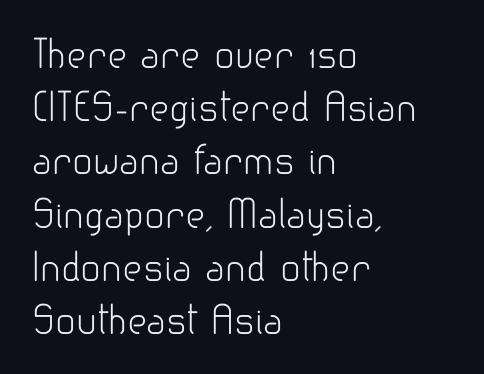
{"serif": "no", "italic": "no", "bold": "no", "weight": "light", "width": "normal", "stroke_contrast": "low", "x_height": "small", "monospaced": "no", "underline": "no", "align": "left", "line_spacing": "normal", "line_spacing_ratio": 1.4, "letter_spacing": "normal", "letter_spacing_em": 0.0, "glyph_px": 38}
